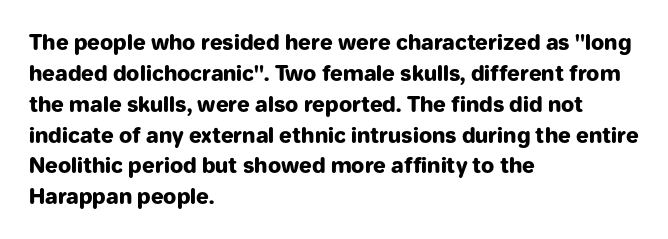
Posture: vertical. A classic flush-left, rag-right setting is used for this passage. Horizontal bands of white between lines are of average thickness. Each word holds together tightly as a unit, with standard inter-letter gaps. The font is running at its bold setting.
